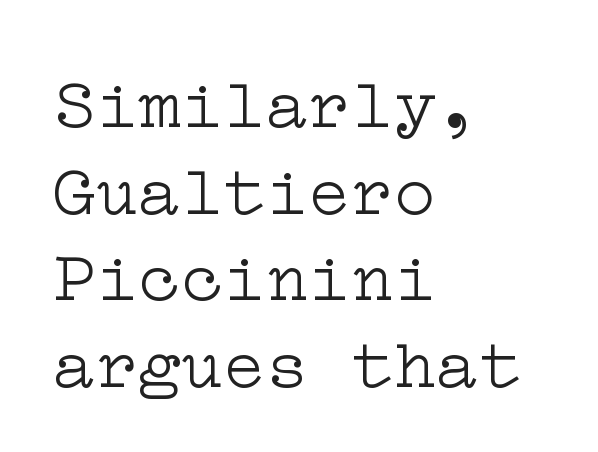
{"serif": "yes", "italic": "no", "bold": "no", "weight": "light", "width": "wide", "stroke_contrast": "low", "x_height": "medium", "underline": "no", "align": "left", "line_spacing_ratio": 1.22, "letter_spacing": "normal", "letter_spacing_em": 0.0, "glyph_px": 71}
